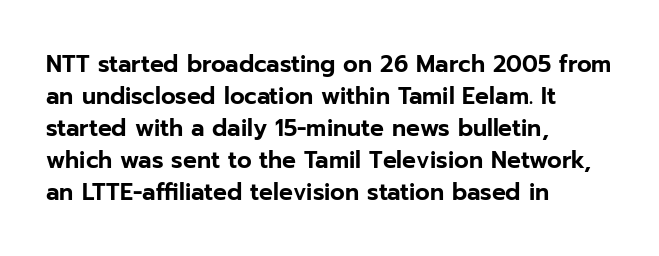
Q: Is the text italic (slanted)? A: No, it is upright.
Q: Is the text underlined? A: No.
Q: How is the paragraph aligned? A: Left-aligned.
Q: Is the spacing between letters normal or unusually wide? A: Normal.
Q: Is the spacing between lines tight, normal or loose? A: Normal.
